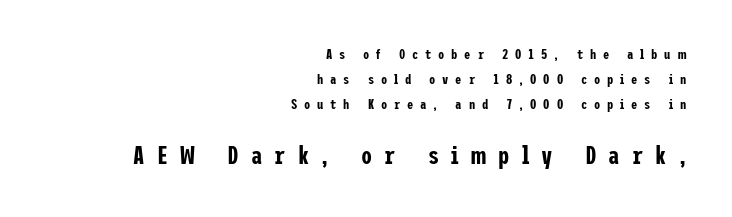
{"italic": "no", "underline": "no", "align": "right", "line_spacing_ratio": 1.79, "letter_spacing": "wide", "letter_spacing_em": 0.49, "larger_block": "second", "size_ratio": 1.79, "glyph_px": 25}
